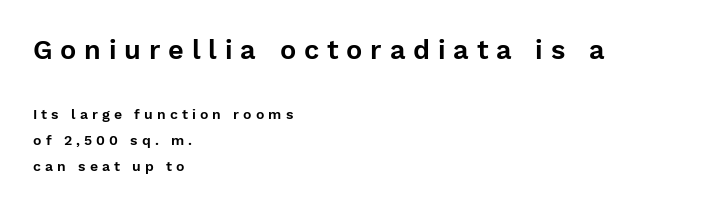
The image shows 27 px text type, upright; set left-aligned, line spacing 1.87x, unusually wide letter spacing (+0.29 em), not underlined; the first (top) block is 1.93x larger.
